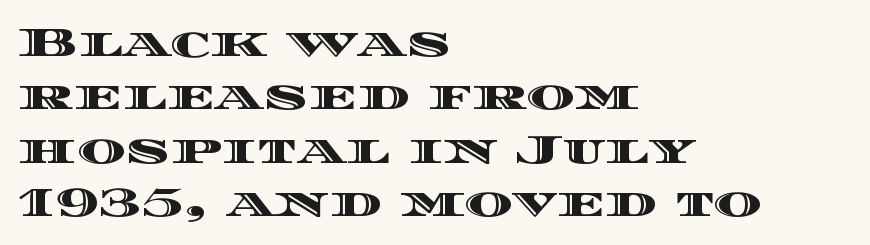
The paragraph shown leans on its left margin. These lines are rendered in a variable-pitch font. The face used here is rendered with its standard letterfit. The strip under each line holds only bare page.
